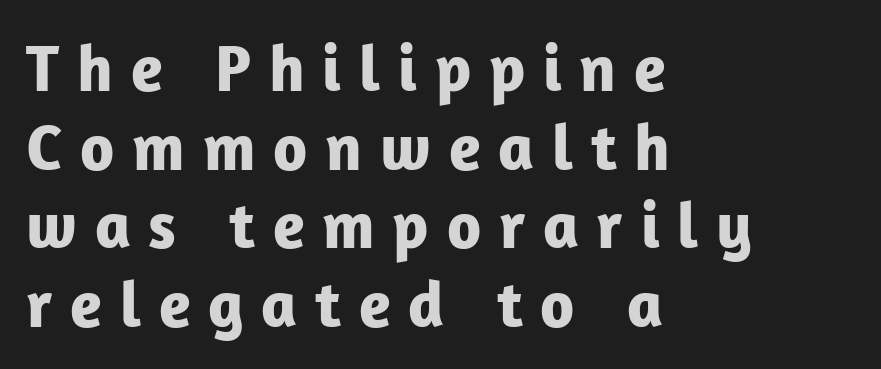
Q: Is the text bold? A: Yes.
Q: Is the text italic (slanted)? A: No, it is upright.
Q: Is the typeface a serif or a sans-serif typeface? A: Sans-serif.
Q: Is the text underlined? A: No.
Q: How is the paragraph aligned? A: Left-aligned.
Q: Is the spacing between letters normal or unusually wide? A: Unusually wide.
Q: Width (condensed, normal, or wide)? A: Normal.
Q: Stroke contrast? A: Low.
Q: x-height? A: Medium.
Q: Monospaced? A: No.
